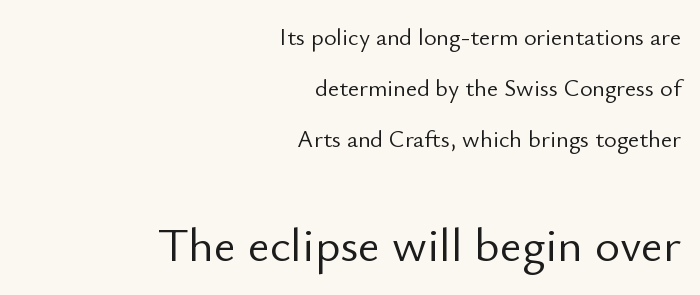
The image shows 48 px light sans-serif type, upright; set right-aligned, loose line spacing (2.12x), normal letter spacing, not underlined; the second (bottom) block is 2.0x larger; low stroke contrast and a small x-height.
